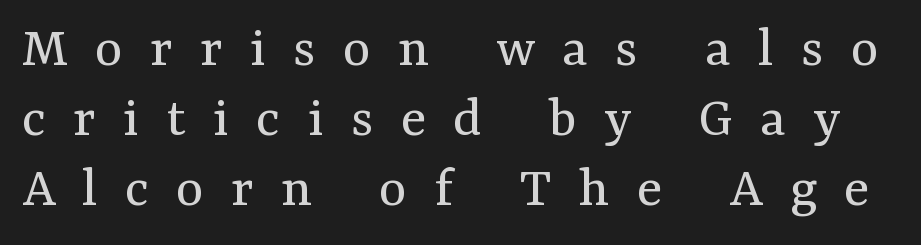
The image shows 59 px regular-weight serif type, upright; set line spacing 1.19x, unusually wide letter spacing (+0.46 em), not underlined; medium stroke contrast and a medium x-height.
